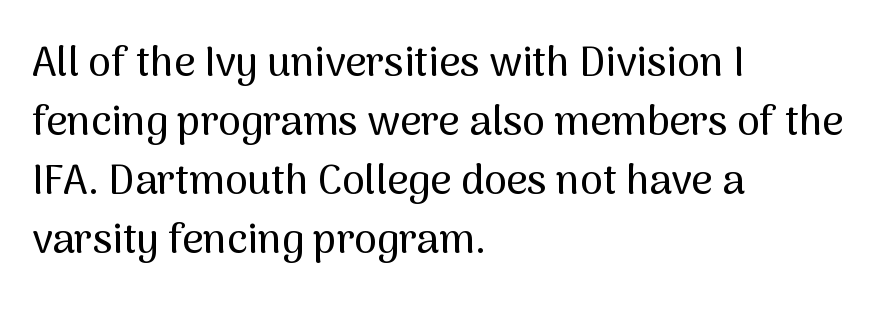
Rendered with straight, roman letterforms. The passage shown is typeset with a sans-serif family. How are the letters spaced? Ordinarily, with no added tracking. Reading down the block, your eye returns to a fixed left position each line. In terms of leading, this rendering sits right in the middle. The face used here is proportionally spaced, like ordinary book or web type.
